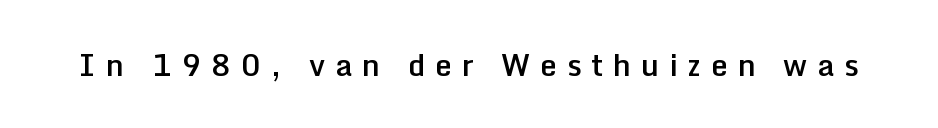
Varying glyph widths throughout — classic text-font behaviour. In terms of letterspacing, this is a distinctly airy, spread setting. The type family on display is of the sans-serif kind. Tall strokes in this sample are plumb rather than angled.
